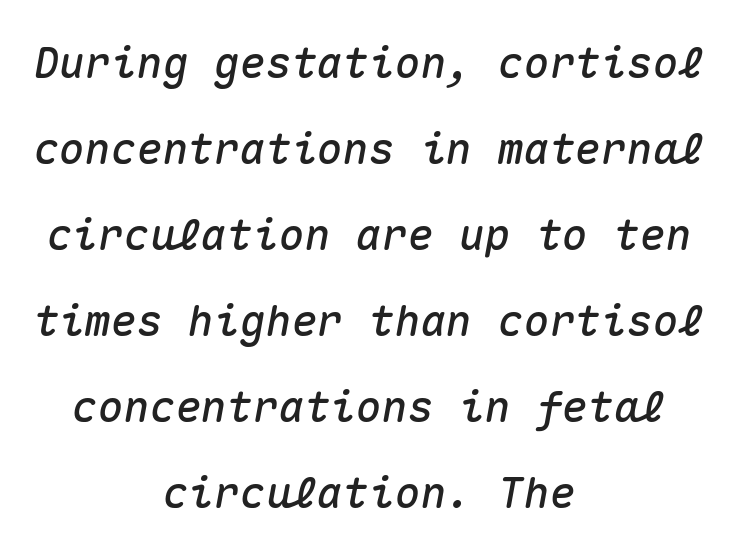
You could call the tracking neutral — neither tight nor loose. Notice how the passage keeps no hard edge, just a central spine. Loosely led — the rows are spread out. Notice how the stems are inclined rather than vertical — that's the hallmark of italics. Every character here occupies the same horizontal width, giving the sample a typewriter-like rhythm.
